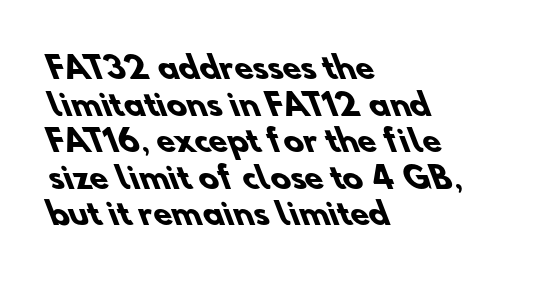
Pretty heavy lettering here — definitely bold. Which margin do the lines hug? The left one — the right edge is uneven. Varying glyph widths throughout — classic text-font behaviour. The typeface chosen for these lines omits serifs. Beneath every word, the page is bare.
